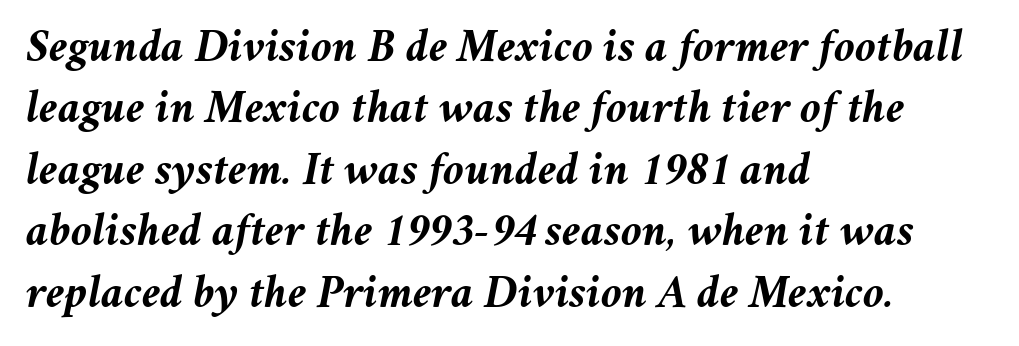
{"italic": "yes", "lean": "right", "slant_degrees": 11, "bold": "yes", "weight": "semibold", "width": "normal", "stroke_contrast": "medium", "x_height": "medium", "monospaced": "no", "underline": "no", "align": "left", "line_spacing": "normal", "line_spacing_ratio": 1.28, "letter_spacing": "normal", "letter_spacing_em": 0.0, "glyph_px": 48}
